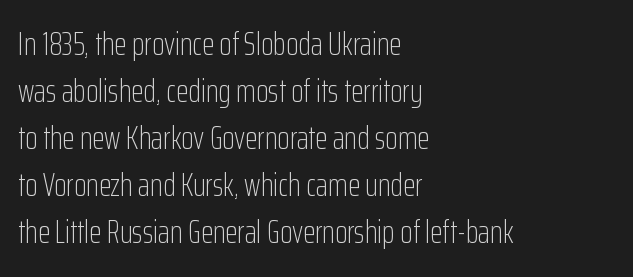
Q: Is the text bold? A: No.
Q: Is the text italic (slanted)? A: No, it is upright.
Q: Is the typeface a serif or a sans-serif typeface? A: Sans-serif.
Q: Is the text underlined? A: No.
Q: How is the paragraph aligned? A: Left-aligned.
Q: Is the spacing between letters normal or unusually wide? A: Normal.
Q: Is the spacing between lines tight, normal or loose? A: Normal.
Q: Width (condensed, normal, or wide)? A: Condensed.
Q: Stroke contrast? A: Low.
Q: x-height? A: Medium.
Q: Monospaced? A: No.
